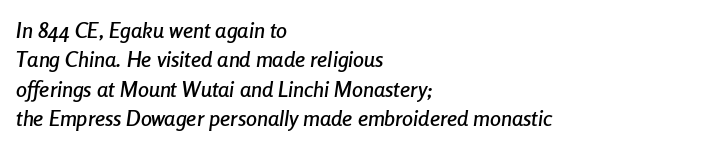
The image shows 22 px text type, italic (leaning right); set left-aligned, normal line spacing (1.34x), normal letter spacing, not underlined.
